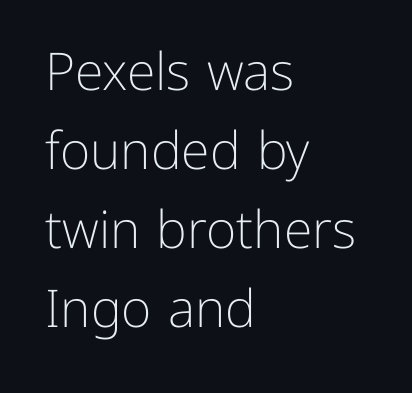
The image shows 52 px light sans-serif type, upright; set left-aligned, normal line spacing (1.52x), normal letter spacing, not underlined; low stroke contrast and a medium x-height.
